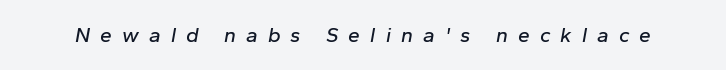
The image shows 21 px text type, italic (leaning right); set unusually wide letter spacing (+0.48 em), not underlined.
